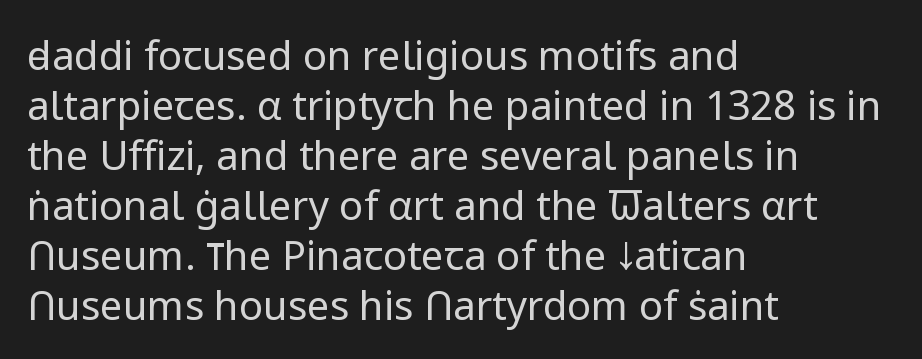
{"serif": "no", "italic": "no", "bold": "no", "weight": "regular", "width": "normal", "stroke_contrast": "low", "x_height": "medium", "monospaced": "no", "underline": "no", "align": "left", "line_spacing": "normal", "line_spacing_ratio": 1.25, "letter_spacing": "normal", "letter_spacing_em": 0.0, "glyph_px": 40}
